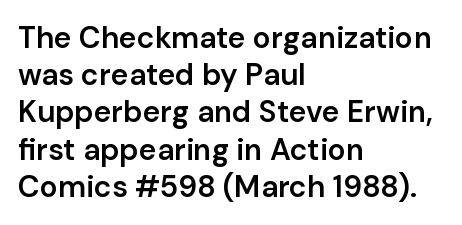
Letterform terminals end flat and unadorned throughout the passage. Line beginnings align vertically; line endings do not. Proportional: the letters do not fall into vertical columns. The specimen omits any rule beneath the text block's lines. These lines keep a tight, regular rhythm from letter to letter.
